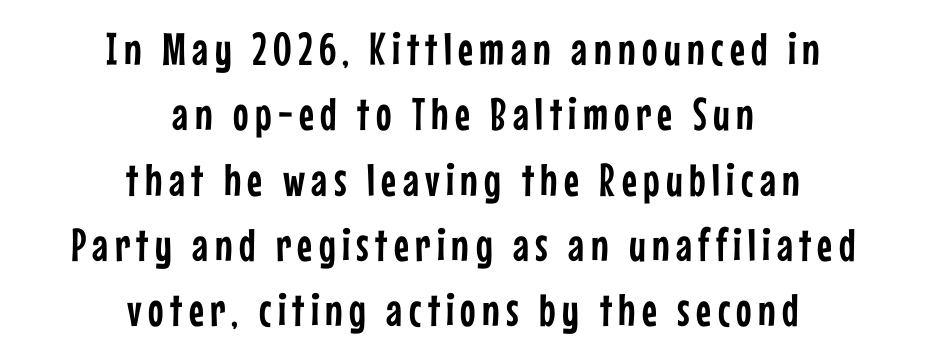
The image shows 46 px condensed sans-serif type, upright; set centered, normal line spacing (1.42x), not underlined; low stroke contrast and a medium x-height.
